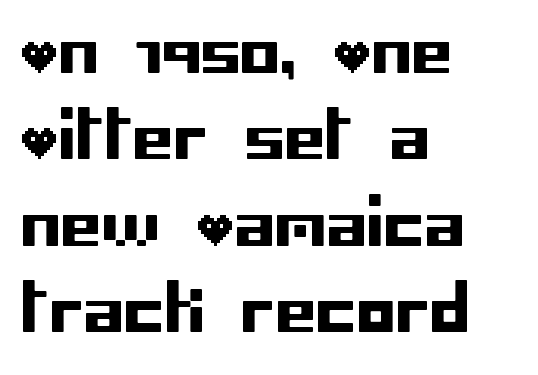
{"serif": "no", "italic": "no", "width": "normal", "stroke_contrast": "low", "x_height": "large", "underline": "no", "align": "left", "line_spacing": "normal", "line_spacing_ratio": 1.33, "letter_spacing": "normal", "letter_spacing_em": 0.0, "glyph_px": 65}
